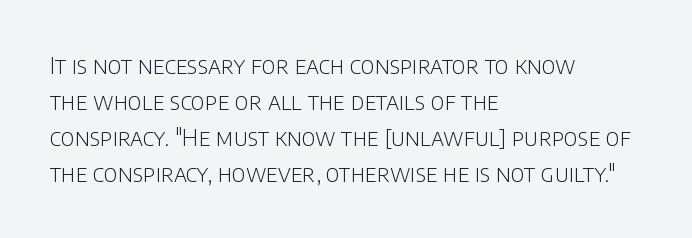
Q: Is the text bold? A: No.
Q: Is the text italic (slanted)? A: No, it is upright.
Q: Is the text underlined? A: No.
Q: How is the paragraph aligned? A: Left-aligned.
Q: Is the spacing between letters normal or unusually wide? A: Normal.
Q: Is the spacing between lines tight, normal or loose? A: Normal.
